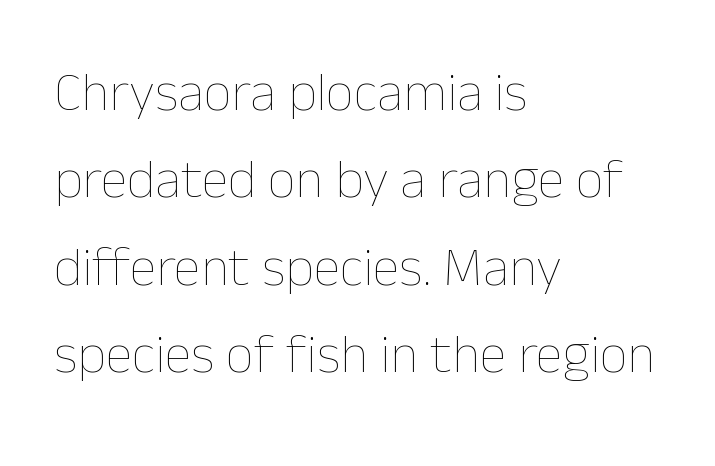
The image shows 55 px thin type, upright; set left-aligned, normal line spacing (1.59x), normal letter spacing, not underlined; low stroke contrast and a medium x-height.
